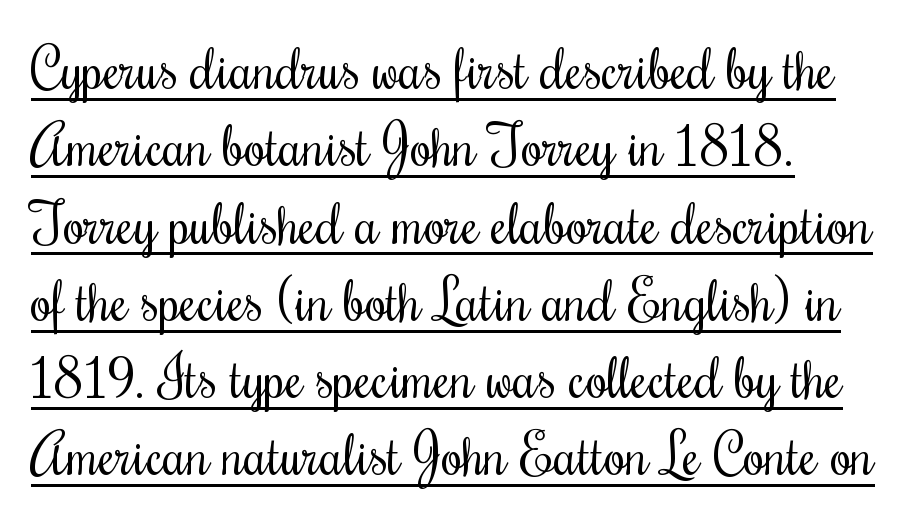
Q: Is the text bold? A: No.
Q: Is the text italic (slanted)? A: Yes.
Q: Is the typeface a serif or a sans-serif typeface? A: Serif.
Q: Is the text underlined? A: Yes.
Q: Is the spacing between letters normal or unusually wide? A: Normal.
Q: Is the spacing between lines tight, normal or loose? A: Normal.
Q: Width (condensed, normal, or wide)? A: Condensed.
Q: Stroke contrast? A: Medium.
Q: x-height? A: Small.
Q: Monospaced? A: No.
